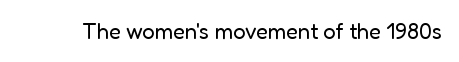
Q: Is the text bold? A: No.
Q: Is the text italic (slanted)? A: No, it is upright.
Q: Is the text underlined? A: No.
Q: Is the spacing between letters normal or unusually wide? A: Normal.
